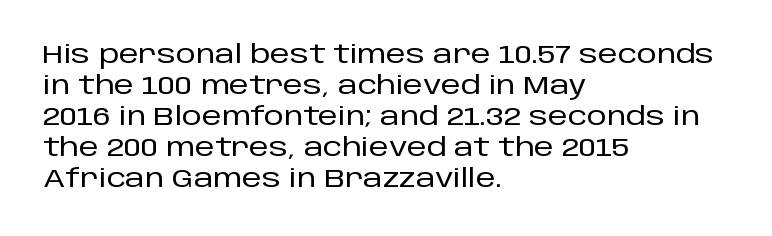
Q: Is the text italic (slanted)? A: No, it is upright.
Q: Is the text underlined? A: No.
Q: How is the paragraph aligned? A: Left-aligned.
Q: Is the spacing between letters normal or unusually wide? A: Normal.
